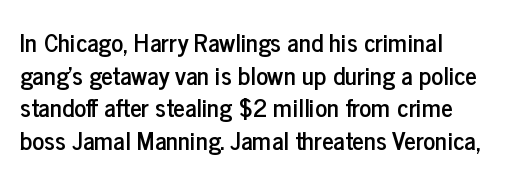
The image shows 25 px text type, upright; set normal line spacing (1.31x), normal letter spacing, not underlined.
